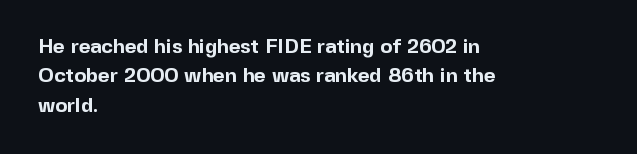
The image shows 20 px bold type, upright; set left-aligned, normal line spacing (1.47x), normal letter spacing, not underlined.
